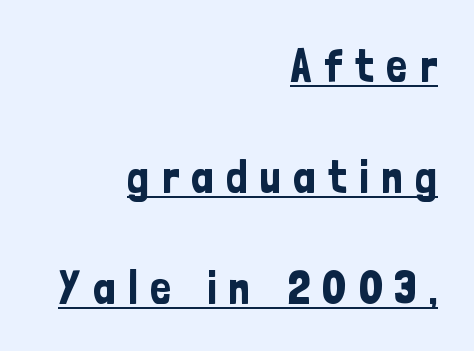
Q: Is the text italic (slanted)? A: No, it is upright.
Q: Is the typeface a serif or a sans-serif typeface? A: Sans-serif.
Q: Is the text underlined? A: Yes.
Q: How is the paragraph aligned? A: Right-aligned.
Q: Is the spacing between letters normal or unusually wide? A: Unusually wide.
Q: Is the spacing between lines tight, normal or loose? A: Loose.
Q: Width (condensed, normal, or wide)? A: Condensed.
Q: Stroke contrast? A: Low.
Q: x-height? A: Medium.
Q: Monospaced? A: No.
